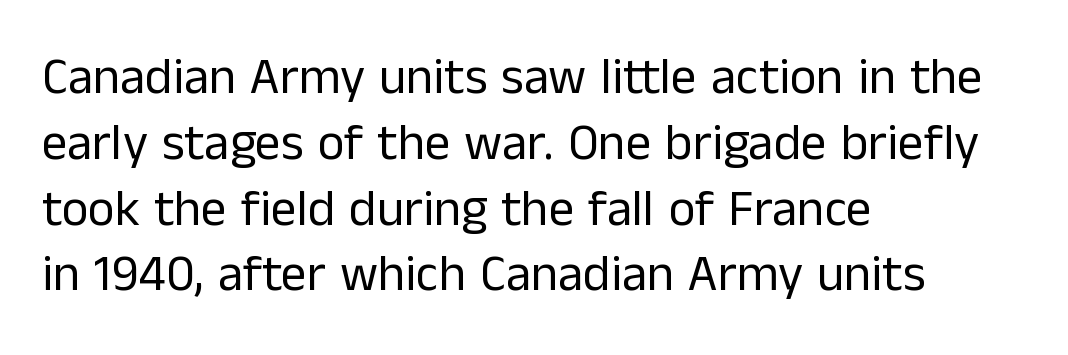
The image shows 51 px regular-weight sans-serif type, upright; set left-aligned, normal line spacing (1.29x), normal letter spacing, not underlined; low stroke contrast and a medium x-height.
